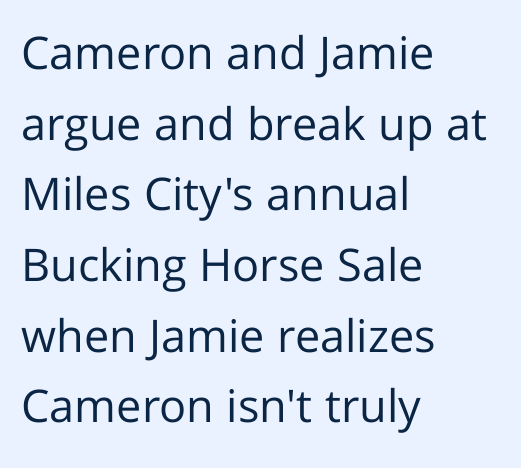
The image shows 45 px regular-weight sans-serif type, upright; set left-aligned, normal line spacing (1.57x), normal letter spacing, not underlined; low stroke contrast and a medium x-height.
